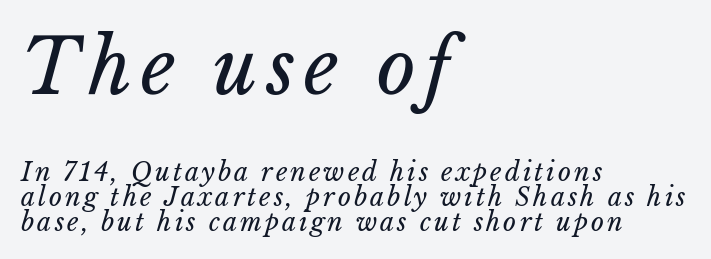
Q: Is the text bold? A: No.
Q: Is the text italic (slanted)? A: Yes, it leans right by about 15 degrees.
Q: Is the text underlined? A: No.
Q: How is the paragraph aligned? A: Left-aligned.
Q: Is the spacing between lines tight, normal or loose? A: Tight.
Q: Which block of text is set in a larger size, the first (top) or the second (bottom)? A: The first (top) one.
Q: Width (condensed, normal, or wide)? A: Normal.
Q: Stroke contrast? A: Low.
Q: x-height? A: Medium.
Q: Monospaced? A: No.
